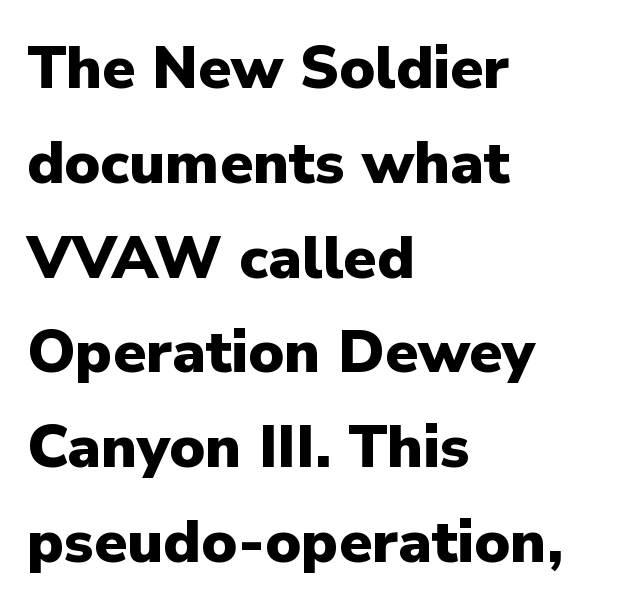
Q: Is the text bold? A: Yes.
Q: Is the text italic (slanted)? A: No, it is upright.
Q: Is the typeface a serif or a sans-serif typeface? A: Sans-serif.
Q: Is the text underlined? A: No.
Q: How is the paragraph aligned? A: Left-aligned.
Q: Is the spacing between letters normal or unusually wide? A: Normal.
Q: Is the spacing between lines tight, normal or loose? A: Normal.
Q: Width (condensed, normal, or wide)? A: Normal.
Q: Stroke contrast? A: Low.
Q: x-height? A: Medium.
Q: Monospaced? A: No.
